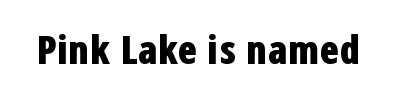
The image shows 40 px bold, condensed sans-serif type, upright; set normal letter spacing, not underlined; low stroke contrast and a medium x-height.
